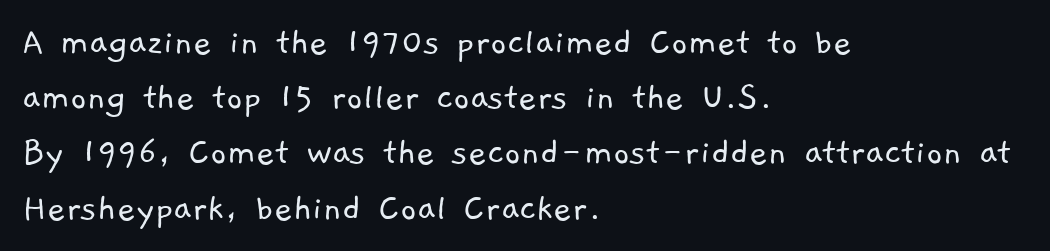
Looks like regular typesetting: each glyph gets only the width it needs. The text block is weighted toward the left margin, trailing off unevenly rightward. The line-height multiplier appears to be the usual default. A quiet, ordinary-to-light weight characterises the typeface.
